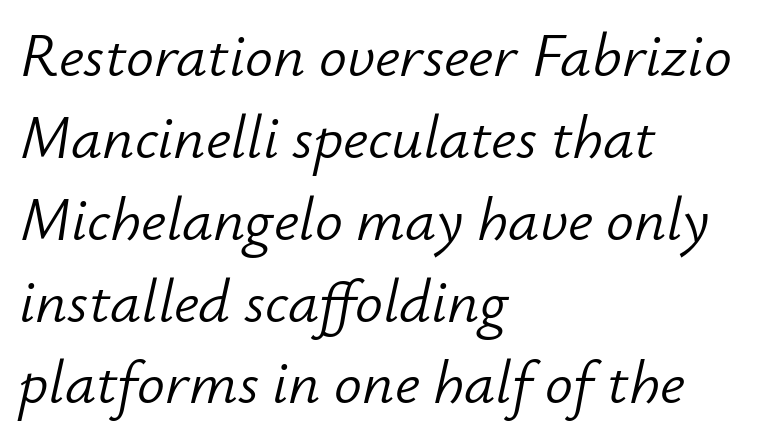
Underline: absent. Unbolded letterforms with no extra heft. The designer left line spacing at the default. A typesetter would call this proportional, since set widths differ per character. Designer's note — italics engaged.
